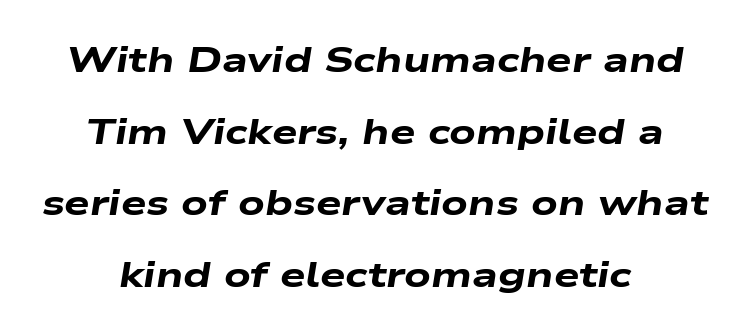
The image shows 36 px heavy, wide type, italic (leaning right); set centered, loose line spacing (1.99x), normal letter spacing, not underlined; low stroke contrast and a medium x-height.
